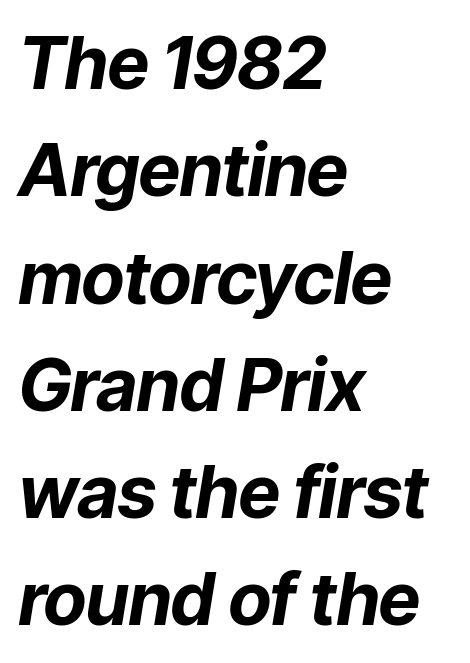
{"italic": "yes", "lean": "right", "slant_degrees": 9, "bold": "yes", "weight": "bold", "width": "normal", "stroke_contrast": "low", "x_height": "medium", "monospaced": "no", "underline": "no", "align": "left", "line_spacing": "normal", "line_spacing_ratio": 1.49, "letter_spacing": "normal", "letter_spacing_em": 0.0, "glyph_px": 72}
